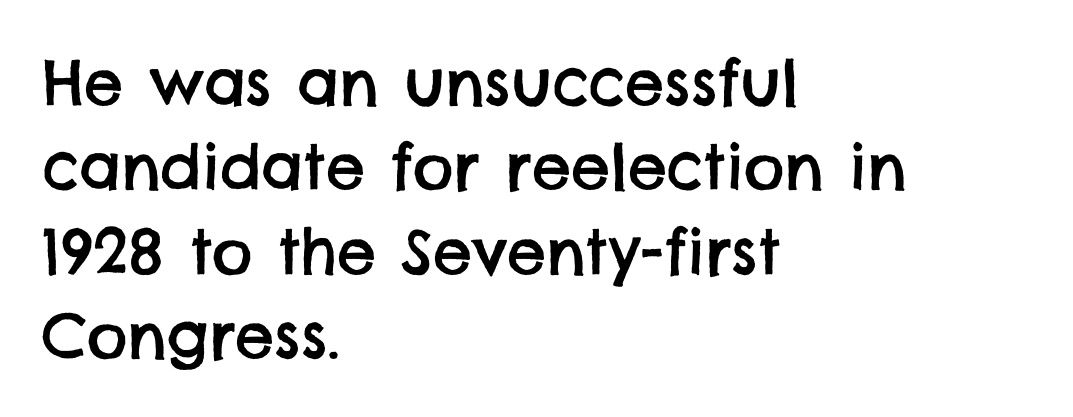
{"serif": "no", "width": "normal", "stroke_contrast": "low", "x_height": "large", "monospaced": "no", "underline": "no", "align": "left", "line_spacing": "normal", "line_spacing_ratio": 1.36, "letter_spacing": "normal", "letter_spacing_em": 0.0, "glyph_px": 62}
